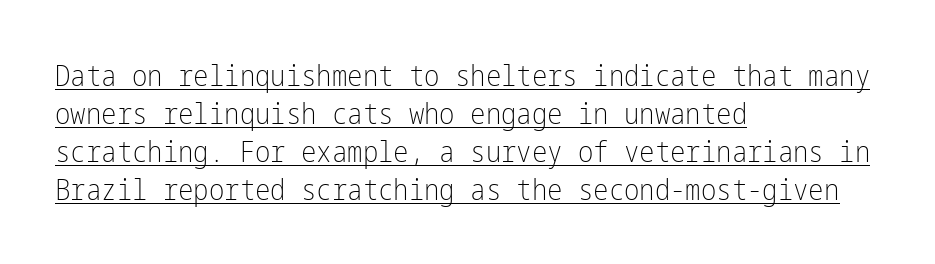
The image shows 29 px light, condensed sans-serif type, upright; set left-aligned, normal line spacing (1.31x), normal letter spacing, underlined; low stroke contrast and a medium x-height.
